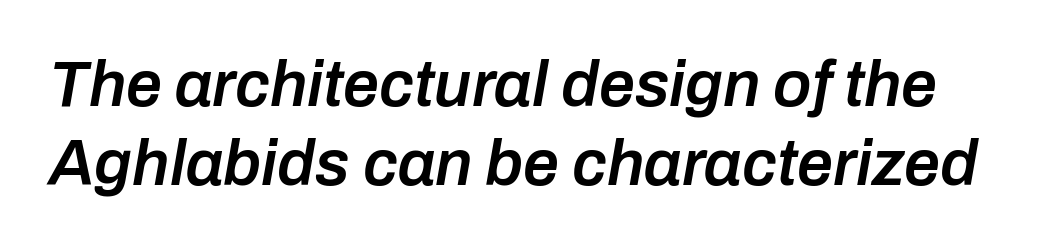
Glyph-to-glyph distance matches everyday printed text. Think of a printed novel: that variable character pitch is what you see here. The space directly below the letters is spotless. Is the type slanted? Yes — the strokes lean at a clear angle. A somewhat darkened texture: the type is semibold rather than bold.
